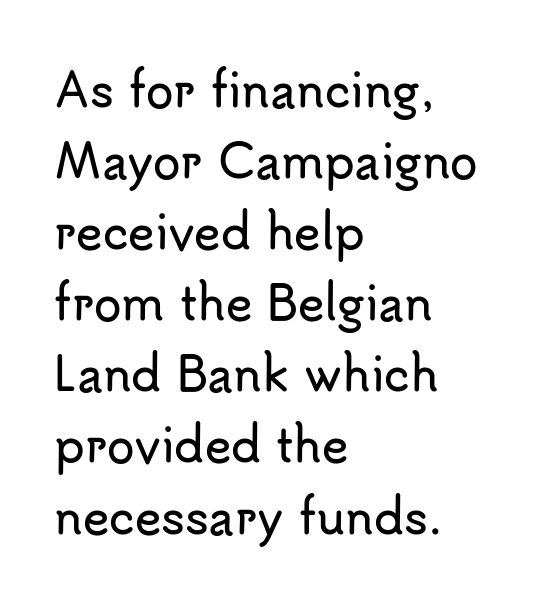
The image shows 45 px sans-serif type, upright; set left-aligned, normal line spacing (1.58x), normal letter spacing, not underlined; low stroke contrast and a small x-height.
